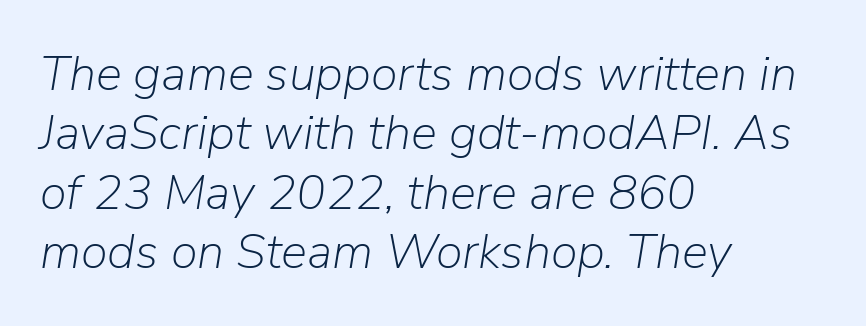
{"italic": "yes", "lean": "right", "slant_degrees": 9, "bold": "no", "weight": "light", "width": "normal", "stroke_contrast": "low", "x_height": "medium", "monospaced": "no", "underline": "no", "align": "left", "line_spacing_ratio": 1.21, "letter_spacing": "normal", "letter_spacing_em": 0.0, "glyph_px": 49}
